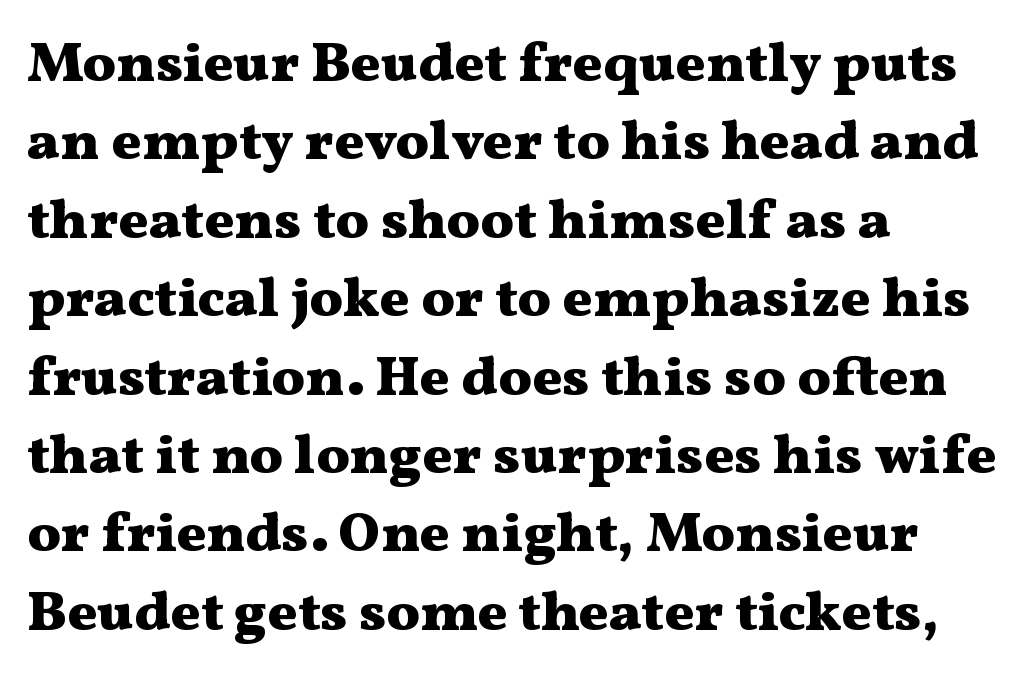
Q: Is the text bold? A: Yes.
Q: Is the text italic (slanted)? A: No, it is upright.
Q: Is the typeface a serif or a sans-serif typeface? A: Serif.
Q: Is the text underlined? A: No.
Q: How is the paragraph aligned? A: Left-aligned.
Q: Is the spacing between letters normal or unusually wide? A: Normal.
Q: Is the spacing between lines tight, normal or loose? A: Normal.
Q: Width (condensed, normal, or wide)? A: Wide.
Q: Stroke contrast? A: Medium.
Q: x-height? A: Medium.
Q: Monospaced? A: No.
